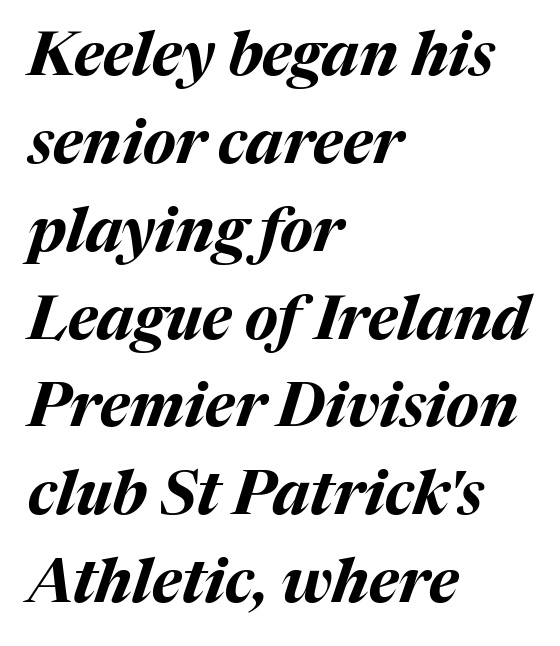
{"italic": "yes", "lean": "right", "slant_degrees": 17, "bold": "yes", "weight": "bold", "width": "normal", "stroke_contrast": "medium", "x_height": "medium", "monospaced": "no", "underline": "no", "align": "left", "line_spacing": "normal", "line_spacing_ratio": 1.44, "letter_spacing": "normal", "letter_spacing_em": 0.0, "glyph_px": 61}
